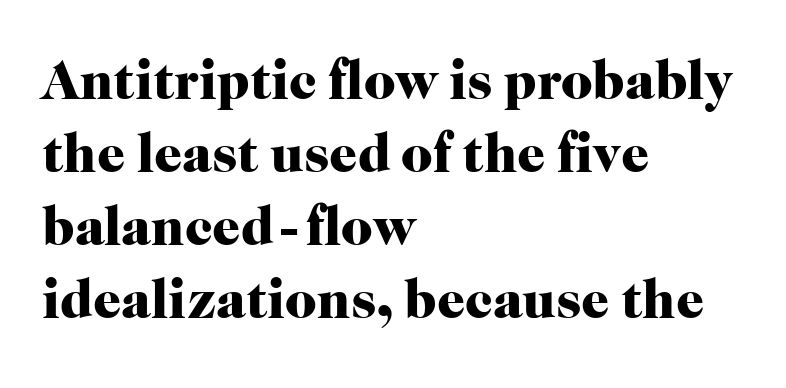
The image shows 55 px heavy serif type, upright; set left-aligned, normal line spacing (1.33x), normal letter spacing, not underlined; high stroke contrast and a medium x-height.
